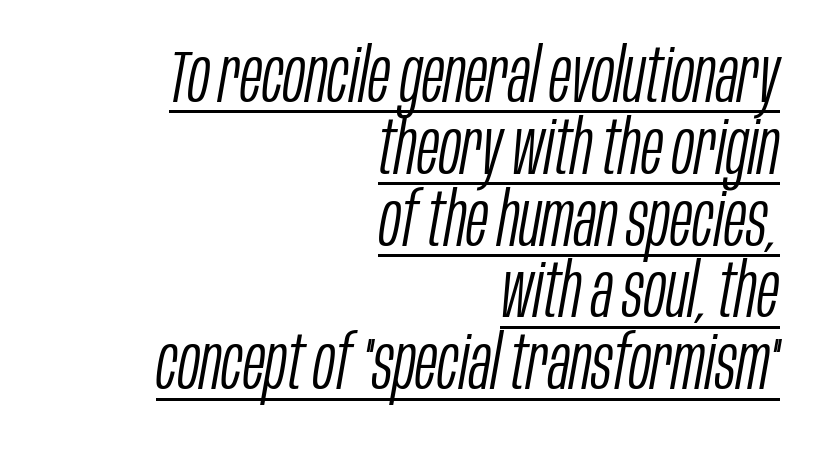
The image shows 74 px light, condensed type, italic (leaning right); set right-aligned, tight line spacing (0.97x), normal letter spacing, underlined; low stroke contrast and a large x-height.
